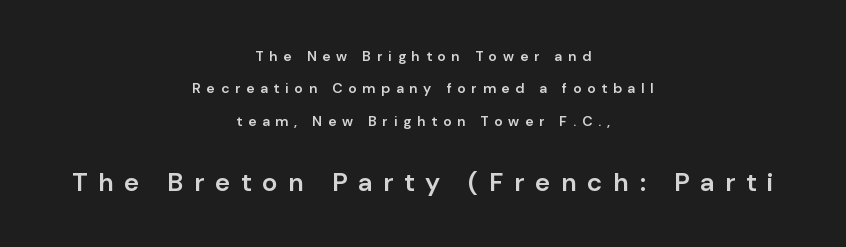
Q: Is the text bold? A: Semi-bold.
Q: Is the text italic (slanted)? A: No, it is upright.
Q: Is the text underlined? A: No.
Q: How is the paragraph aligned? A: Centered.
Q: Is the spacing between letters normal or unusually wide? A: Unusually wide.
Q: Is the spacing between lines tight, normal or loose? A: Loose.
Q: Which block of text is set in a larger size, the first (top) or the second (bottom)? A: The second (bottom) one.
